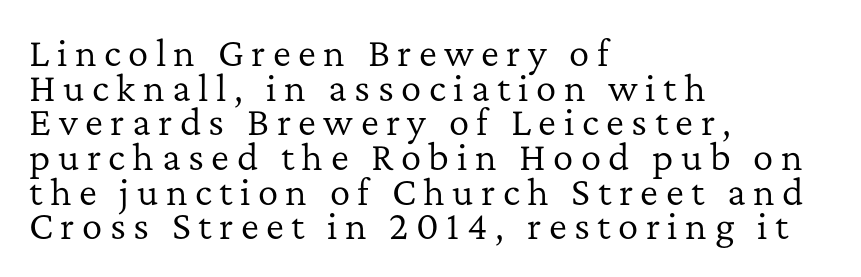
Q: Is the text bold? A: No.
Q: Is the text italic (slanted)? A: No, it is upright.
Q: Is the typeface a serif or a sans-serif typeface? A: Serif.
Q: Is the text underlined? A: No.
Q: How is the paragraph aligned? A: Left-aligned.
Q: Is the spacing between letters normal or unusually wide? A: Unusually wide.
Q: Is the spacing between lines tight, normal or loose? A: Tight.
Q: Width (condensed, normal, or wide)? A: Normal.
Q: Stroke contrast? A: Low.
Q: x-height? A: Medium.
Q: Monospaced? A: No.
